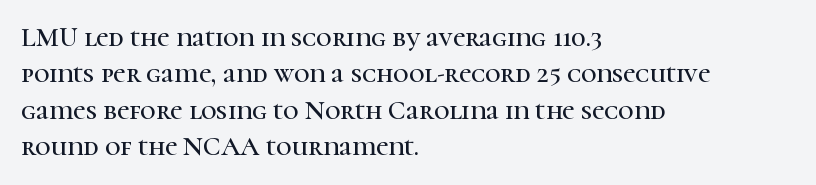
Tracking value appears to be zero — textbook default spacing. The type sits square on the baseline with zero lean. A clean baseline with only descenders dipping below it. Is the block centered? No — it sits flush against the left margin. Notice how descenders clear the ascenders below comfortably — that's standard leading.
